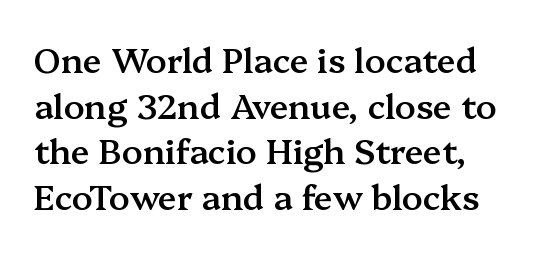
{"serif": "yes", "italic": "no", "bold": "semi", "weight": "semibold", "width": "normal", "stroke_contrast": "medium", "x_height": "medium", "monospaced": "no", "underline": "no", "line_spacing": "normal", "line_spacing_ratio": 1.34, "letter_spacing": "normal", "letter_spacing_em": 0.0, "glyph_px": 34}
